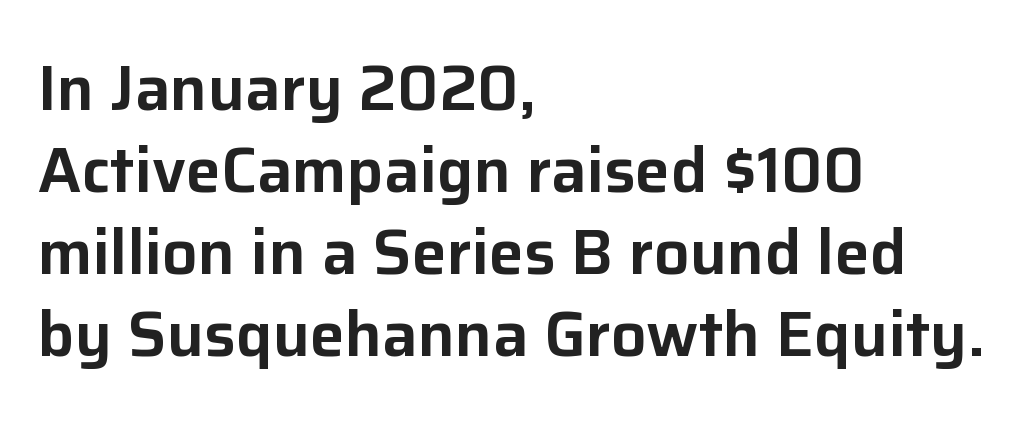
Q: Is the text italic (slanted)? A: No, it is upright.
Q: Is the typeface a serif or a sans-serif typeface? A: Sans-serif.
Q: Is the text underlined? A: No.
Q: How is the paragraph aligned? A: Left-aligned.
Q: Is the spacing between letters normal or unusually wide? A: Normal.
Q: Is the spacing between lines tight, normal or loose? A: Normal.
Q: Width (condensed, normal, or wide)? A: Normal.
Q: Stroke contrast? A: Low.
Q: x-height? A: Medium.
Q: Monospaced? A: No.
